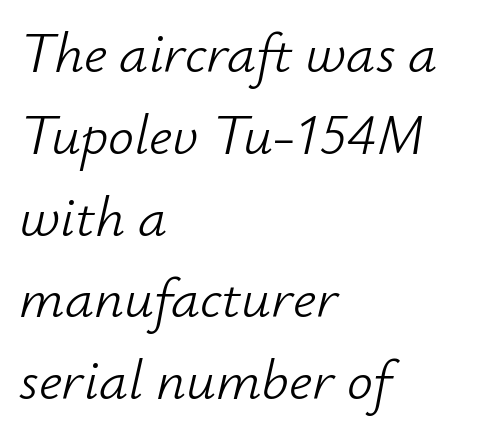
{"italic": "yes", "lean": "right", "slant_degrees": 12, "bold": "no", "weight": "light", "width": "normal", "stroke_contrast": "low", "x_height": "small", "monospaced": "no", "underline": "no", "align": "left", "line_spacing": "normal", "line_spacing_ratio": 1.41, "letter_spacing": "normal", "letter_spacing_em": 0.0, "glyph_px": 58}
